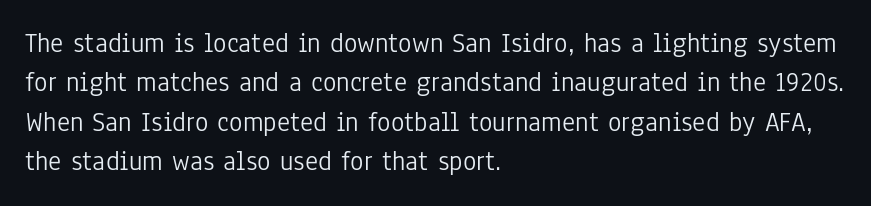
Bold? No — there's no thickening of the strokes. This is the regular roman posture of the typeface. A typesetter would call this zero additional tracking. Quick note: underline off. Line beginnings align vertically; line endings do not.
